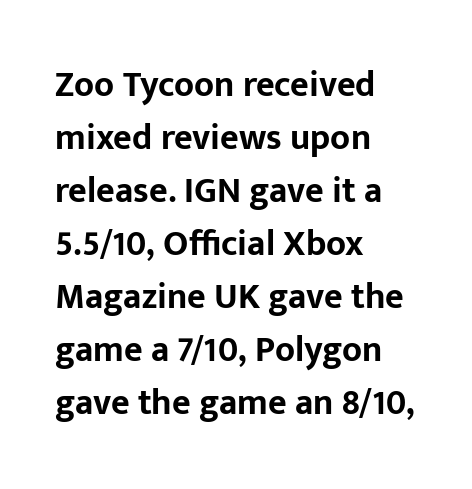
{"serif": "no", "italic": "no", "bold": "yes", "weight": "bold", "width": "normal", "stroke_contrast": "low", "x_height": "medium", "monospaced": "no", "underline": "no", "align": "left", "line_spacing": "normal", "line_spacing_ratio": 1.47, "letter_spacing": "normal", "letter_spacing_em": 0.0, "glyph_px": 36}
